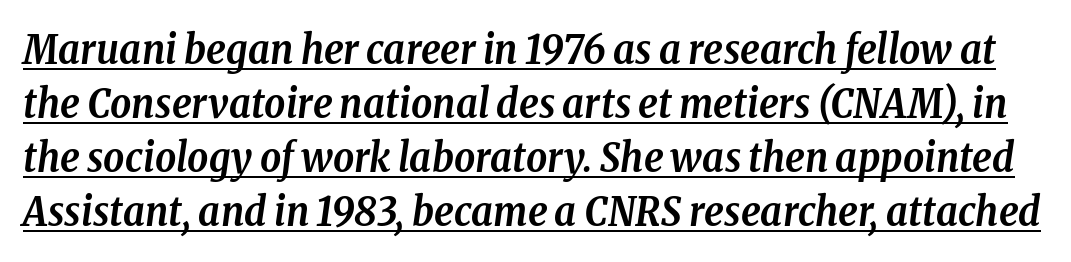
{"serif": "yes", "italic": "yes", "lean": "right", "slant_degrees": 8, "bold": "yes", "weight": "semibold", "width": "condensed", "stroke_contrast": "low", "x_height": "medium", "monospaced": "no", "underline": "yes", "line_spacing": "normal", "line_spacing_ratio": 1.32, "letter_spacing": "normal", "letter_spacing_em": 0.0, "glyph_px": 41}
